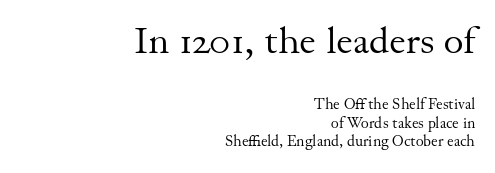
The upper block of text is set noticeably larger than the block beneath it. Look at the bottom of the vertical strokes: they flare into serifs here. Unbolded letterforms with no extra heft. In terms of letterspacing, this is plain default setting. The lines are quadded right.
